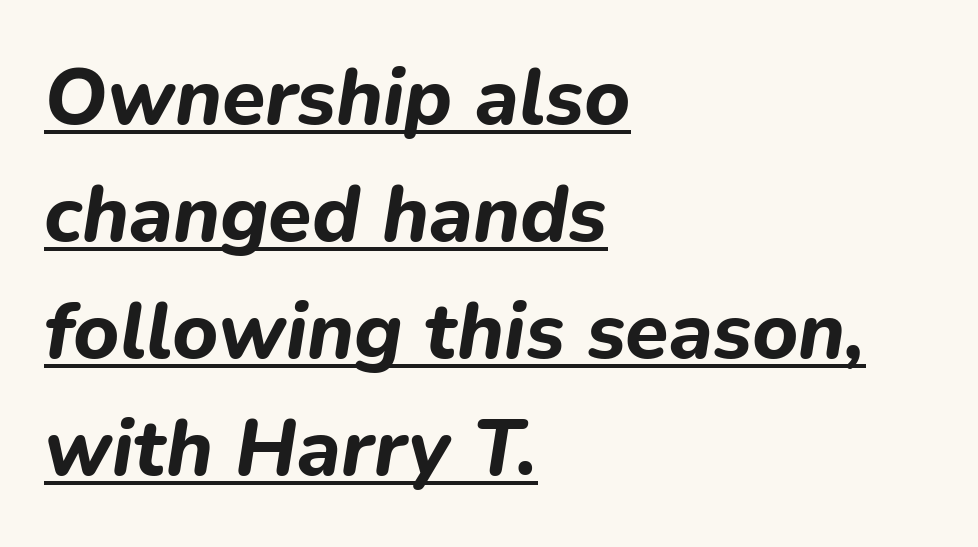
Characters are canted at an angle relative to the baseline's perpendicular. Line starts are locked; line ends wander. Its strokes are broad and dark, the hallmark of bold type. Proportional: the letters do not fall into vertical columns.
